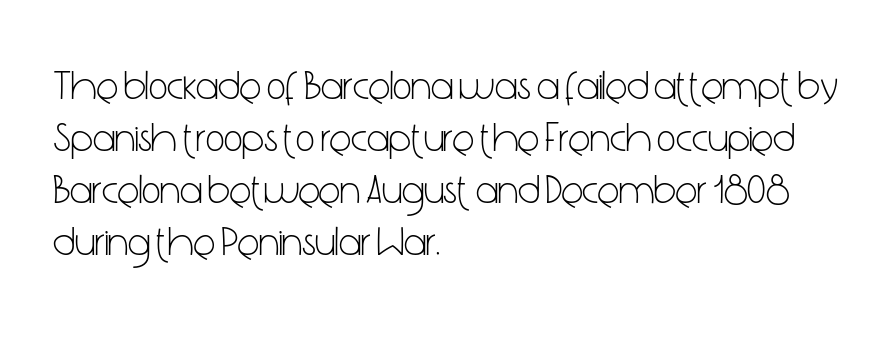
The image shows 41 px light, condensed sans-serif type, upright; set left-aligned, normal line spacing (1.27x), normal letter spacing, not underlined; low stroke contrast and a medium x-height.
